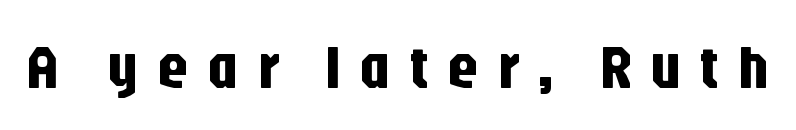
Is this a fixed-width face? No — the glyphs have proportional, varying widths. The gaps between neighbouring characters are conspicuously large. This sample uses a sans-serif face. The letters stand upright; this is a roman face. Words float on clear page, feet unadorned.
